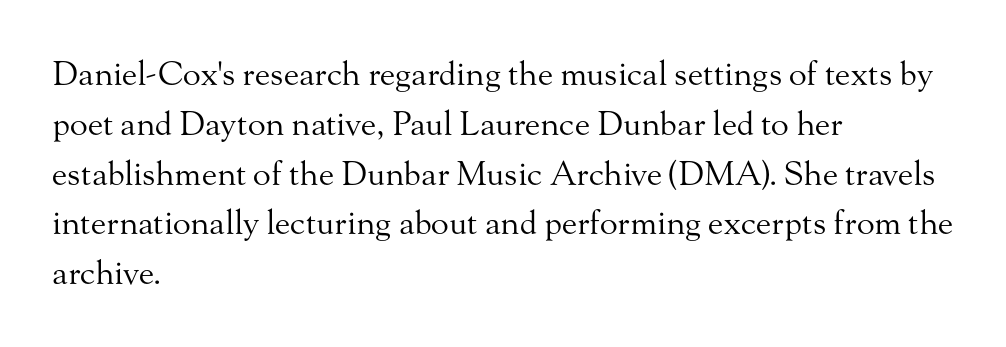
The image shows 33 px regular-weight serif type, upright; set left-aligned, normal line spacing (1.51x), normal letter spacing, not underlined; medium stroke contrast and a small x-height.
